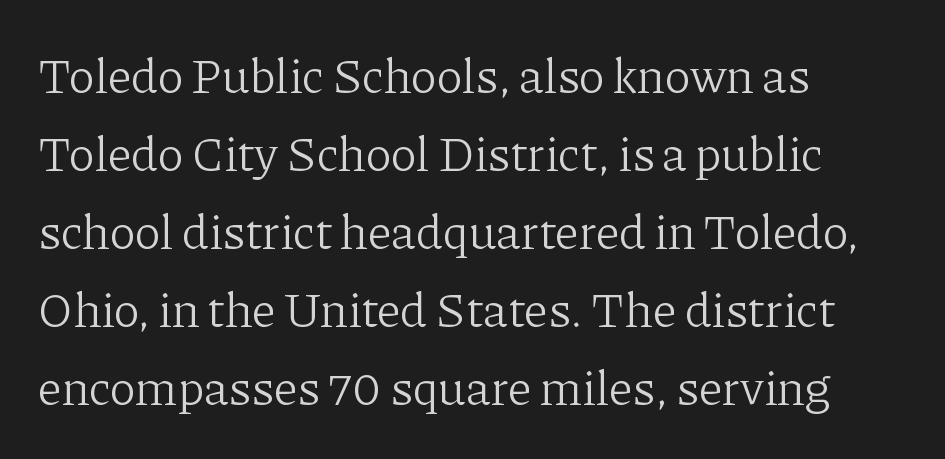
The strokes are not fattened; the text isn't bold. A typesetter would label this face a serif. Every character sits straight up, as roman type does. A typesetter would call this zero additional tracking. Compared with typical paragraphs, the rows here are spaced about the same. A typesetter would call this proportional, since set widths differ per character.
